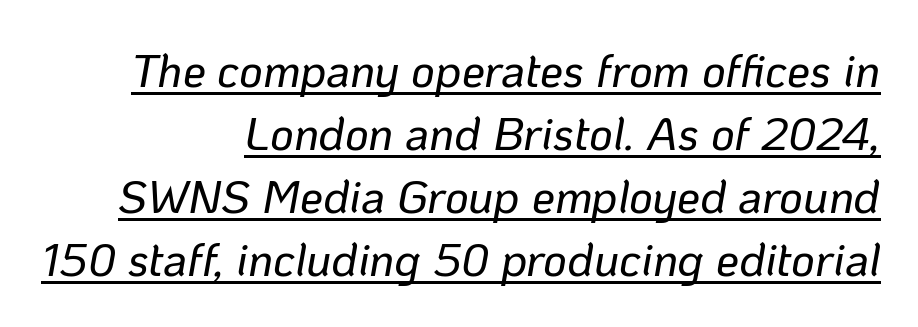
In CSS terms this would be text-align: right. Honestly, the letter spacing is just normal — you wouldn't notice it. Does the lettering tilt? It does — this is italic. A typesetter would call this leading conventional body-copy spacing. Honestly, the underline is the first thing you notice here.
